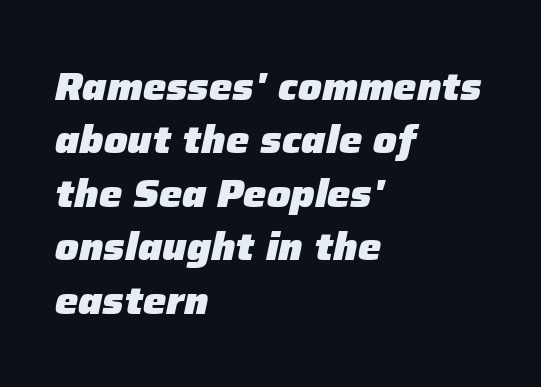
Style check: oblique. Note the varied advance widths — an 'i' is clearly narrower than an 'm'. If you drew a ruler down the left edge, every line would touch it. Anything drawn beneath the words? Only blank space.
